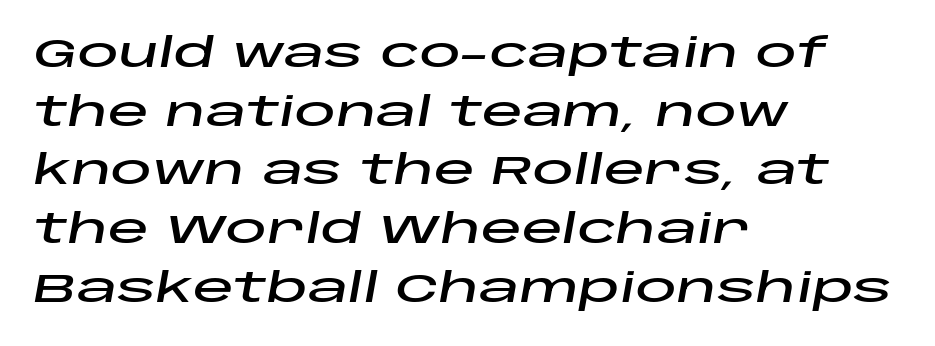
{"italic": "yes", "lean": "right", "slant_degrees": 10, "width": "wide", "stroke_contrast": "low", "x_height": "large", "monospaced": "no", "underline": "no", "align": "left", "line_spacing": "normal", "line_spacing_ratio": 1.43, "letter_spacing": "normal", "letter_spacing_em": 0.0, "glyph_px": 41}
